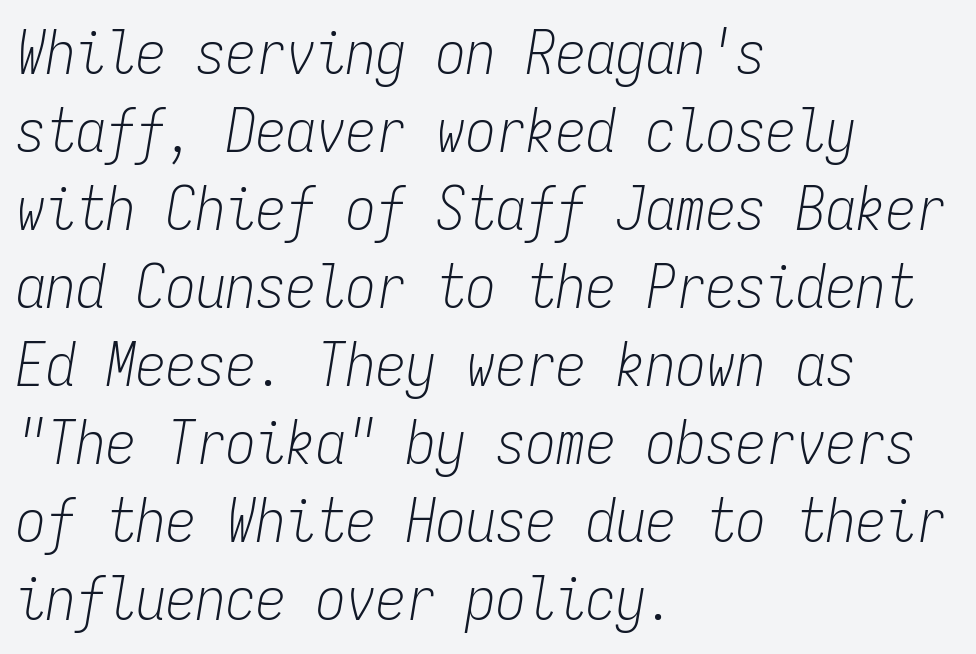
Note the uniform advance width — an 'i' takes as much space as an 'm'. Does the copy run flush right? No — it runs flush left. Every character sits at an angle, as italics do. Quick note: underline off. No letter is thick-stroked: the sample isn't bold.
